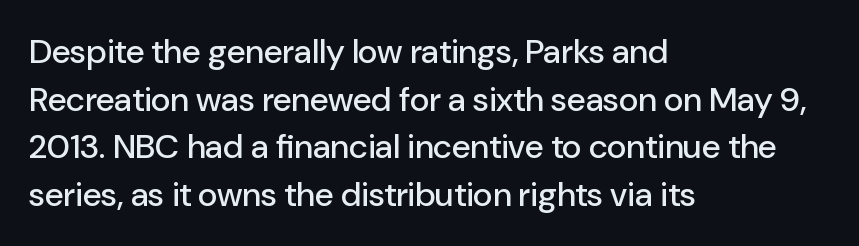
The image shows 34 px sans-serif type, upright; set left-aligned, normal line spacing (1.4x), normal letter spacing, not underlined; low stroke contrast and a medium x-height.
